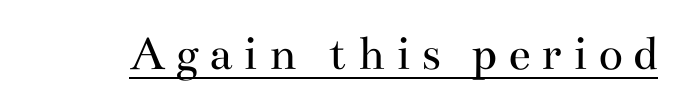
Q: Is the text bold? A: No.
Q: Is the text italic (slanted)? A: No, it is upright.
Q: Is the typeface a serif or a sans-serif typeface? A: Serif.
Q: Is the text underlined? A: Yes.
Q: Is the spacing between letters normal or unusually wide? A: Unusually wide.
Q: Width (condensed, normal, or wide)? A: Wide.
Q: Stroke contrast? A: Medium.
Q: x-height? A: Small.
Q: Monospaced? A: No.
